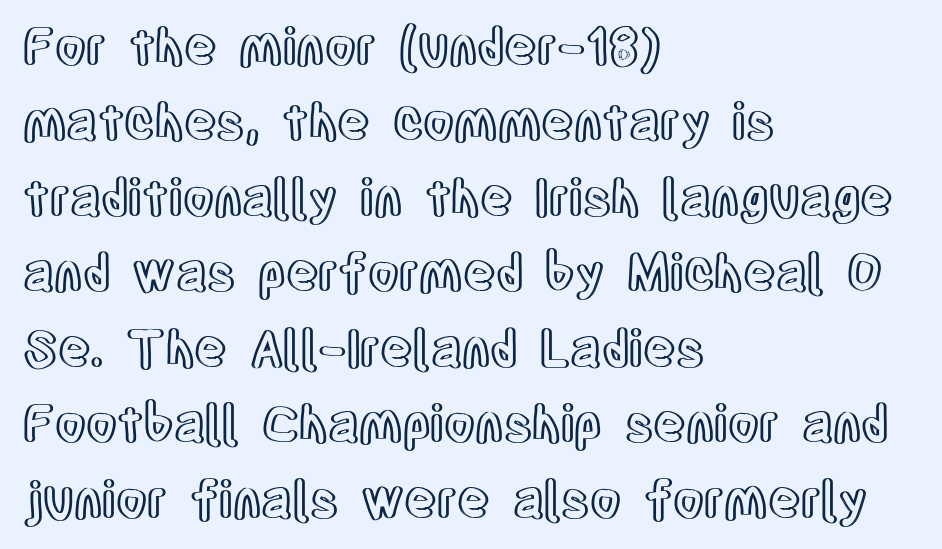
{"italic": "no", "width": "condensed", "x_height": "large", "monospaced": "no", "underline": "no", "align": "left", "line_spacing": "normal", "line_spacing_ratio": 1.51, "letter_spacing": "normal", "letter_spacing_em": 0.0, "glyph_px": 50}
